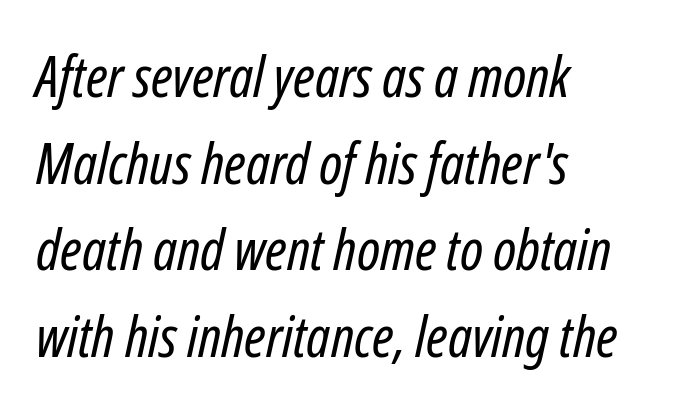
{"italic": "yes", "lean": "right", "slant_degrees": 12, "bold": "no", "weight": "regular", "width": "condensed", "stroke_contrast": "low", "x_height": "medium", "monospaced": "no", "underline": "no", "align": "left", "line_spacing": "normal", "line_spacing_ratio": 1.52, "letter_spacing": "normal", "letter_spacing_em": 0.0, "glyph_px": 57}
